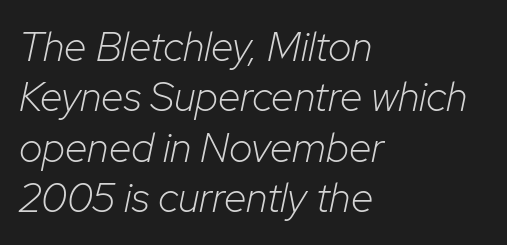
Q: Is the text bold? A: No.
Q: Is the text italic (slanted)? A: Yes, it leans right by about 12 degrees.
Q: Is the text underlined? A: No.
Q: How is the paragraph aligned? A: Left-aligned.
Q: Is the spacing between letters normal or unusually wide? A: Normal.
Q: Width (condensed, normal, or wide)? A: Normal.
Q: Stroke contrast? A: Low.
Q: x-height? A: Medium.
Q: Monospaced? A: No.
